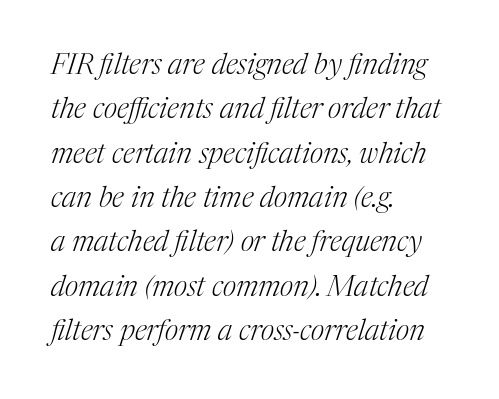
Q: Is the text bold? A: No.
Q: Is the text italic (slanted)? A: Yes, it leans right by about 17 degrees.
Q: Is the typeface a serif or a sans-serif typeface? A: Serif.
Q: Is the text underlined? A: No.
Q: How is the paragraph aligned? A: Left-aligned.
Q: Is the spacing between letters normal or unusually wide? A: Normal.
Q: Is the spacing between lines tight, normal or loose? A: Normal.
Q: Width (condensed, normal, or wide)? A: Normal.
Q: Stroke contrast? A: Medium.
Q: x-height? A: Medium.
Q: Monospaced? A: No.
